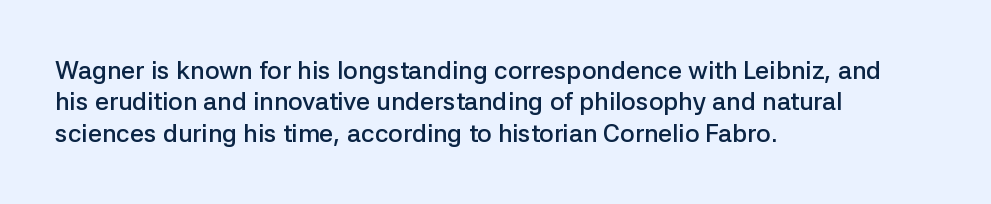
Has an underline been added? It has not. Nobody touched the tracking dial on this one. The rendering uses a semibold face; strokes are thickened but not to full bold. Style check: upright. Normally led — the rows are evenly, conventionally spaced.
